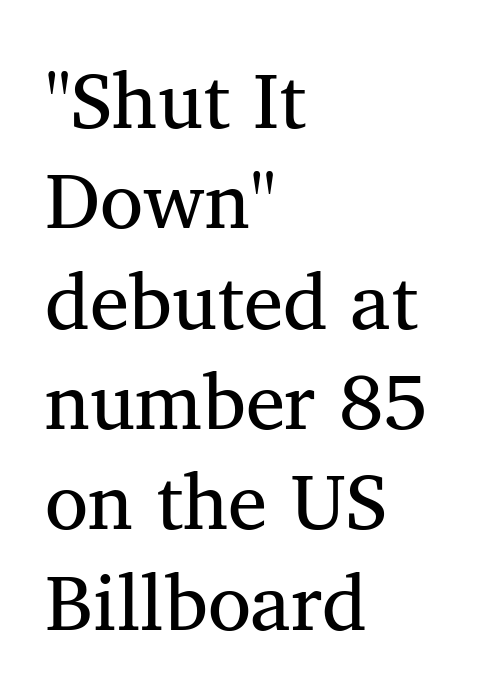
{"serif": "yes", "bold": "no", "weight": "regular", "width": "normal", "stroke_contrast": "medium", "x_height": "medium", "monospaced": "no", "underline": "no", "align": "left", "line_spacing": "normal", "line_spacing_ratio": 1.27, "letter_spacing": "normal", "letter_spacing_em": 0.0, "glyph_px": 79}
